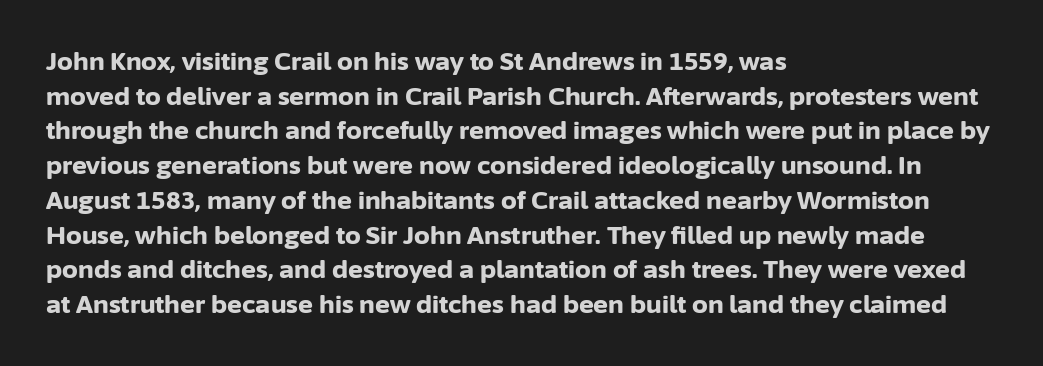
Q: Is the text bold? A: Yes.
Q: Is the text italic (slanted)? A: No, it is upright.
Q: Is the text underlined? A: No.
Q: How is the paragraph aligned? A: Left-aligned.
Q: Is the spacing between letters normal or unusually wide? A: Normal.
Q: Is the spacing between lines tight, normal or loose? A: Normal.
